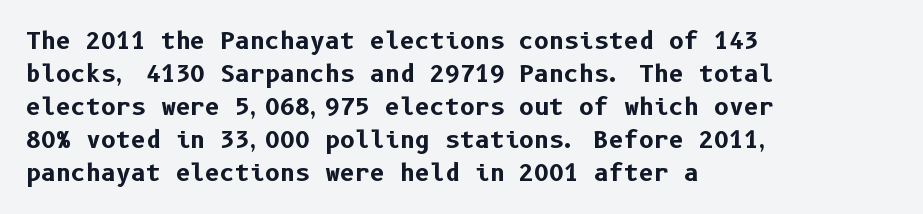
The image shows 23 px bold type, upright; set left-aligned, normal line spacing (1.44x), normal letter spacing, not underlined.
